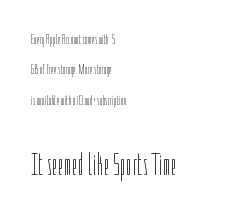
Q: Is the text bold? A: No.
Q: Is the text italic (slanted)? A: No, it is upright.
Q: Is the text underlined? A: No.
Q: How is the paragraph aligned? A: Left-aligned.
Q: Is the spacing between letters normal or unusually wide? A: Normal.
Q: Is the spacing between lines tight, normal or loose? A: Loose.
Q: Which block of text is set in a larger size, the first (top) or the second (bottom)? A: The second (bottom) one.
Q: Width (condensed, normal, or wide)? A: Condensed.
Q: Stroke contrast? A: Low.
Q: x-height? A: Medium.
Q: Monospaced? A: No.
